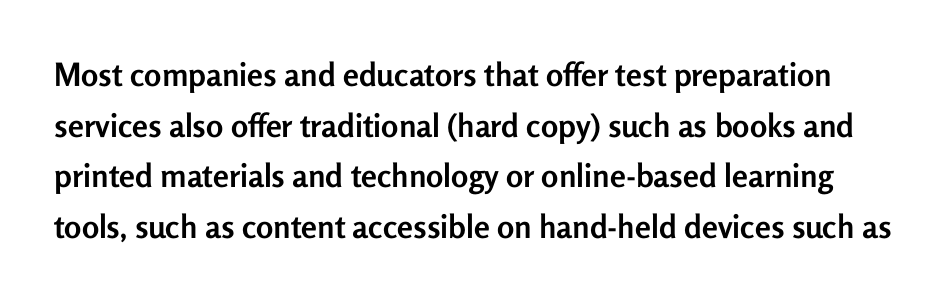
The image shows 32 px semibold sans-serif type, upright; set normal line spacing (1.58x), normal letter spacing, not underlined; low stroke contrast and a medium x-height.
